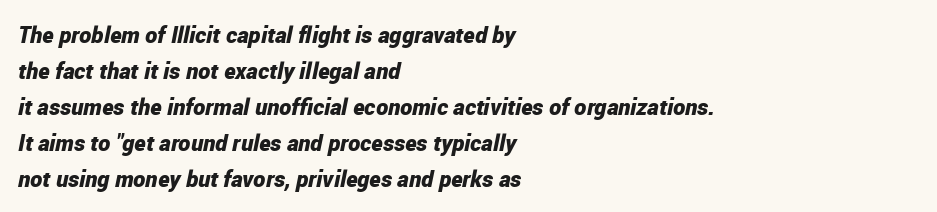
{"italic": "yes", "lean": "right", "slant_degrees": 12, "bold": "yes", "underline": "no", "align": "left", "line_spacing": "normal", "line_spacing_ratio": 1.56, "letter_spacing": "normal", "letter_spacing_em": 0.0, "glyph_px": 23}
